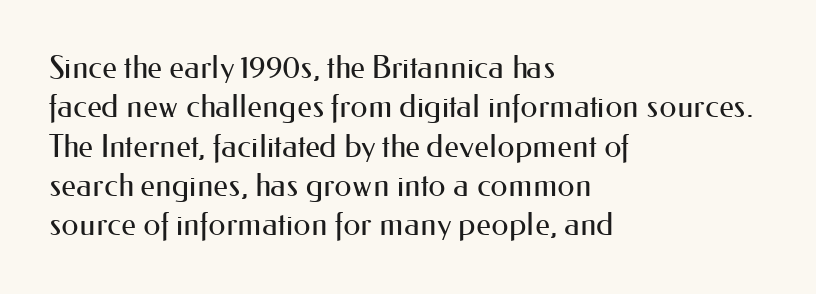
The image shows 31 px regular-weight sans-serif type, upright; set left-aligned, normal line spacing (1.27x), normal letter spacing, not underlined; medium stroke contrast and a small x-height.
